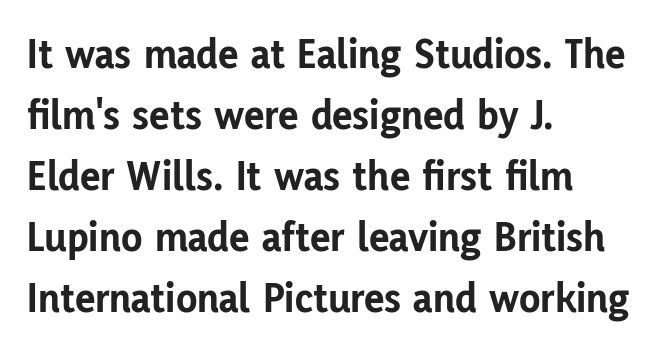
Q: Is the text bold? A: Yes.
Q: Is the text italic (slanted)? A: No, it is upright.
Q: Is the typeface a serif or a sans-serif typeface? A: Sans-serif.
Q: Is the text underlined? A: No.
Q: How is the paragraph aligned? A: Left-aligned.
Q: Is the spacing between letters normal or unusually wide? A: Normal.
Q: Is the spacing between lines tight, normal or loose? A: Normal.
Q: Width (condensed, normal, or wide)? A: Normal.
Q: Stroke contrast? A: Low.
Q: x-height? A: Medium.
Q: Monospaced? A: No.
